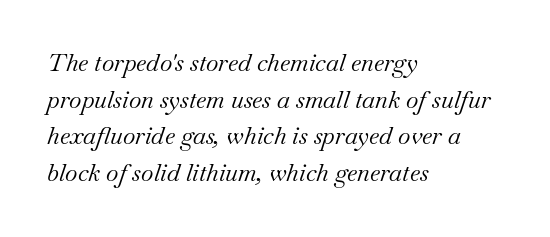
{"italic": "yes", "lean": "right", "slant_degrees": 18, "bold": "no", "underline": "no", "align": "left", "line_spacing": "normal", "line_spacing_ratio": 1.53, "letter_spacing": "normal", "letter_spacing_em": 0.0, "glyph_px": 24}
